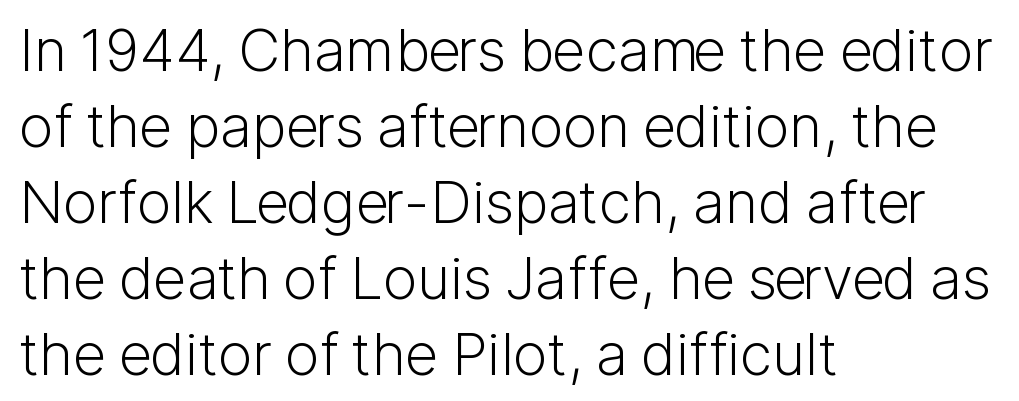
These lines are rendered in a variable-pitch font. The tracking reads as untouched default to a designer's eye. The gap between lines stays unmarked. Check where the strokes stop: nothing finishes them off — pure sans. Interline gaps are of average width in this sample.
